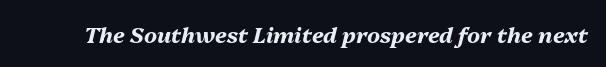
{"italic": "yes", "lean": "right", "slant_degrees": 13, "bold": "yes", "underline": "no", "letter_spacing": "normal", "letter_spacing_em": 0.0, "glyph_px": 22}
